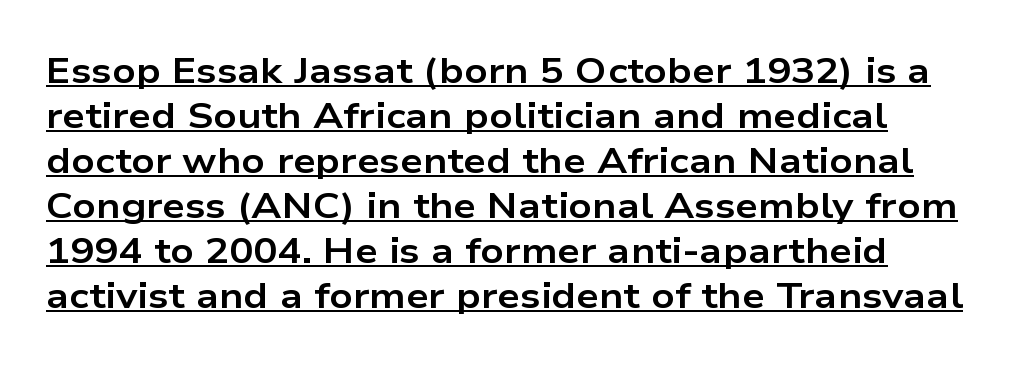
The image shows 36 px bold, wide sans-serif type, upright; set left-aligned, normal line spacing (1.25x), normal letter spacing, underlined; low stroke contrast and a medium x-height.
